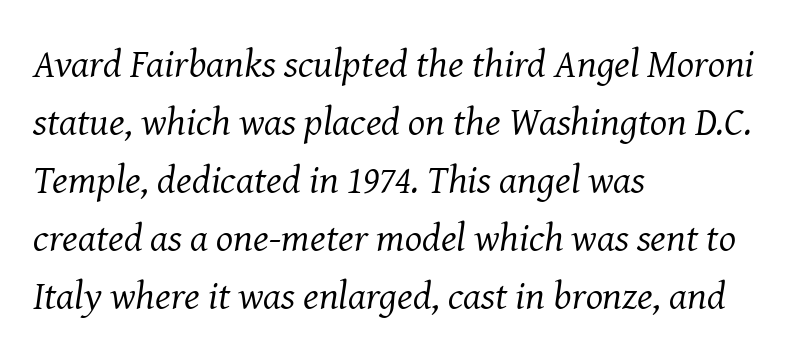
Q: Is the text bold? A: No.
Q: Is the text italic (slanted)? A: Yes, it leans right by about 8 degrees.
Q: Is the typeface a serif or a sans-serif typeface? A: Serif.
Q: Is the text underlined? A: No.
Q: How is the paragraph aligned? A: Left-aligned.
Q: Is the spacing between letters normal or unusually wide? A: Normal.
Q: Is the spacing between lines tight, normal or loose? A: Normal.
Q: Width (condensed, normal, or wide)? A: Normal.
Q: Stroke contrast? A: Medium.
Q: x-height? A: Medium.
Q: Monospaced? A: No.
